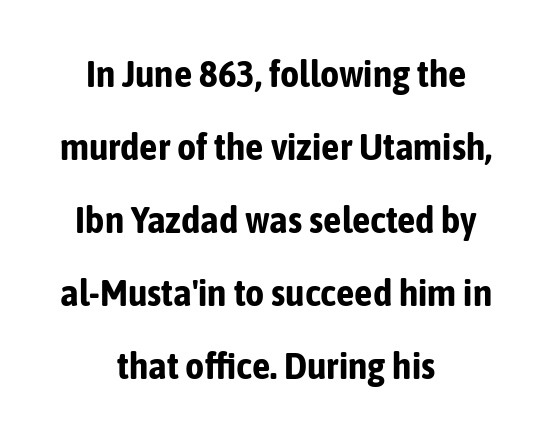
Q: Is the text bold? A: Yes.
Q: Is the text italic (slanted)? A: No, it is upright.
Q: Is the typeface a serif or a sans-serif typeface? A: Sans-serif.
Q: Is the text underlined? A: No.
Q: How is the paragraph aligned? A: Centered.
Q: Is the spacing between letters normal or unusually wide? A: Normal.
Q: Is the spacing between lines tight, normal or loose? A: Loose.
Q: Width (condensed, normal, or wide)? A: Condensed.
Q: Stroke contrast? A: Low.
Q: x-height? A: Medium.
Q: Monospaced? A: No.
